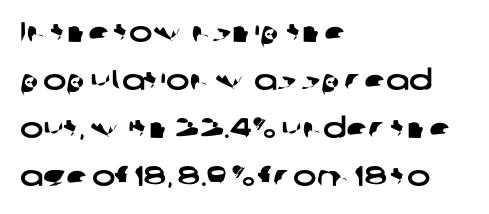
A typesetter would call this zero additional tracking. Regarding serifs, this sample does without them. The letters advance in unequal steps, a hallmark of proportional type. Short and long lines alike share a common starting point at left. The foot of each line stays bare and open.
